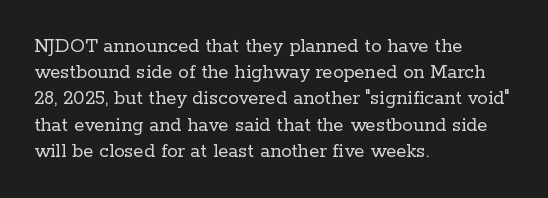
Does extra space separate the letters? No, they use regular spacing. Layout note: lines flush left. The area under the type is left untouched. This reads as an unemphasized weight, regular at the heaviest. This is roman type, the default non-slanted kind. Vertical spacing — default.
